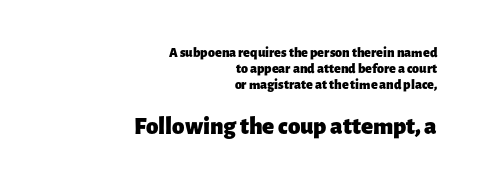
Q: Is the text bold? A: Yes.
Q: Is the text italic (slanted)? A: No, it is upright.
Q: Is the text underlined? A: No.
Q: How is the paragraph aligned? A: Right-aligned.
Q: Is the spacing between letters normal or unusually wide? A: Normal.
Q: Which block of text is set in a larger size, the first (top) or the second (bottom)? A: The second (bottom) one.
